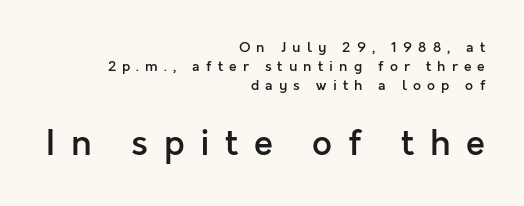
Q: Is the text bold? A: Semi-bold.
Q: Is the text italic (slanted)? A: No, it is upright.
Q: Is the typeface a serif or a sans-serif typeface? A: Sans-serif.
Q: Is the text underlined? A: No.
Q: How is the paragraph aligned? A: Right-aligned.
Q: Is the spacing between letters normal or unusually wide? A: Unusually wide.
Q: Is the spacing between lines tight, normal or loose? A: Normal.
Q: Which block of text is set in a larger size, the first (top) or the second (bottom)? A: The second (bottom) one.
Q: Width (condensed, normal, or wide)? A: Normal.
Q: x-height? A: Medium.
Q: Monospaced? A: No.
